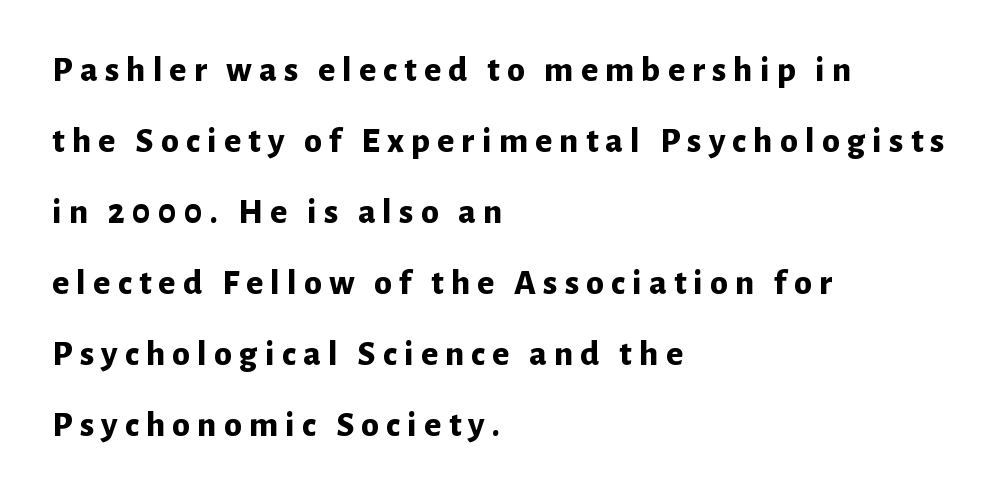
The image shows 36 px bold sans-serif type, upright; set left-aligned, loose line spacing (1.97x), unusually wide letter spacing (+0.2 em), not underlined; low stroke contrast and a medium x-height.
